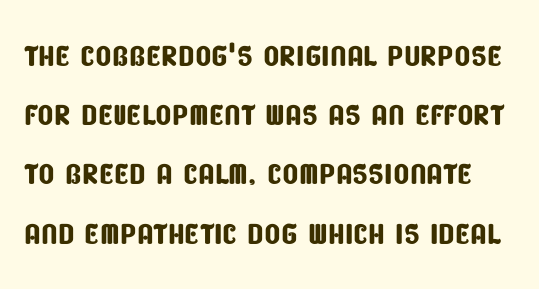
Q: Is the typeface a serif or a sans-serif typeface? A: Sans-serif.
Q: Is the text underlined? A: No.
Q: Is the spacing between letters normal or unusually wide? A: Normal.
Q: Is the spacing between lines tight, normal or loose? A: Normal.
Q: Width (condensed, normal, or wide)? A: Condensed.
Q: Stroke contrast? A: Low.
Q: x-height? A: Large.
Q: Monospaced? A: No.
